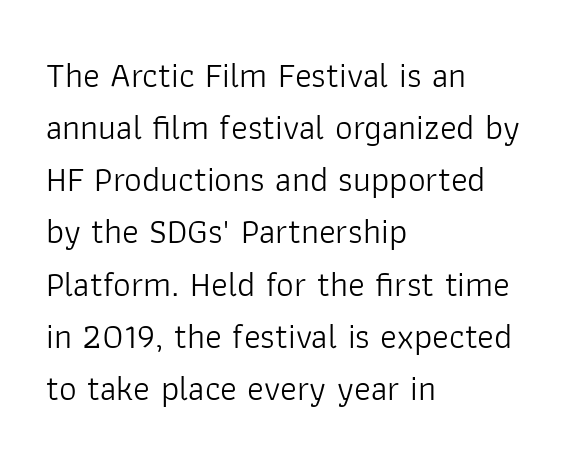
{"serif": "no", "italic": "no", "bold": "no", "weight": "light", "width": "normal", "stroke_contrast": "low", "x_height": "medium", "monospaced": "no", "underline": "no", "align": "left", "line_spacing": "normal", "line_spacing_ratio": 1.49, "letter_spacing": "normal", "letter_spacing_em": 0.0, "glyph_px": 35}
